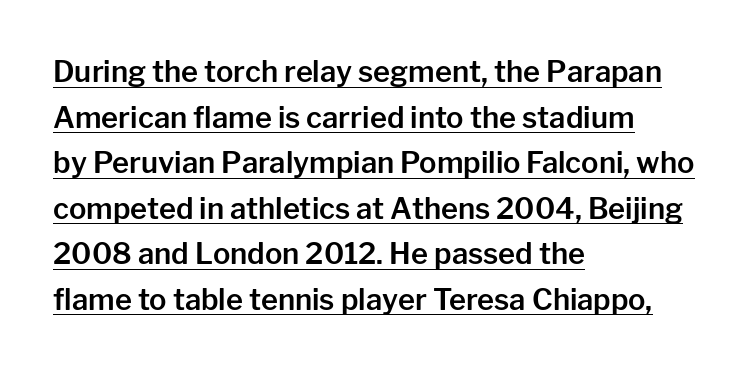
Q: Is the text italic (slanted)? A: No, it is upright.
Q: Is the typeface a serif or a sans-serif typeface? A: Sans-serif.
Q: Is the text underlined? A: Yes.
Q: How is the paragraph aligned? A: Left-aligned.
Q: Is the spacing between letters normal or unusually wide? A: Normal.
Q: Is the spacing between lines tight, normal or loose? A: Normal.
Q: Width (condensed, normal, or wide)? A: Normal.
Q: Stroke contrast? A: Low.
Q: x-height? A: Medium.
Q: Monospaced? A: No.
